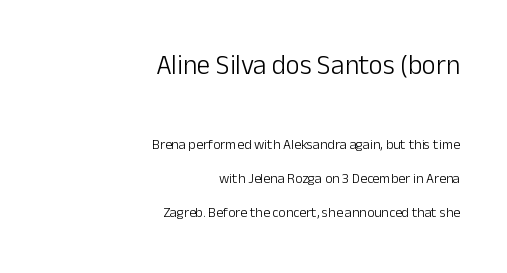
Q: Is the text bold? A: No.
Q: Is the text italic (slanted)? A: No, it is upright.
Q: Is the text underlined? A: No.
Q: How is the paragraph aligned? A: Right-aligned.
Q: Is the spacing between letters normal or unusually wide? A: Normal.
Q: Is the spacing between lines tight, normal or loose? A: Loose.
Q: Which block of text is set in a larger size, the first (top) or the second (bottom)? A: The first (top) one.
